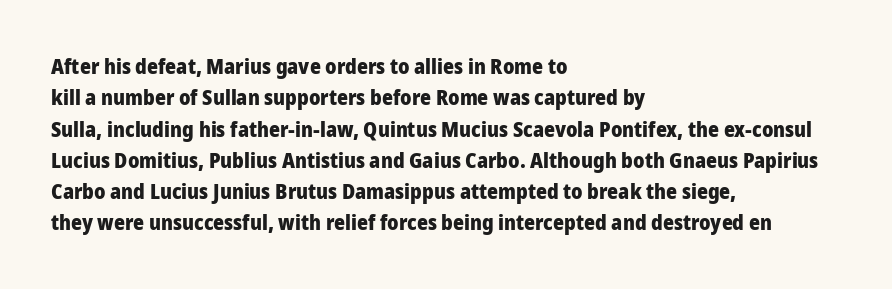
The image shows 21 px bold type, upright; set left-aligned, normal line spacing (1.49x), normal letter spacing, not underlined.
